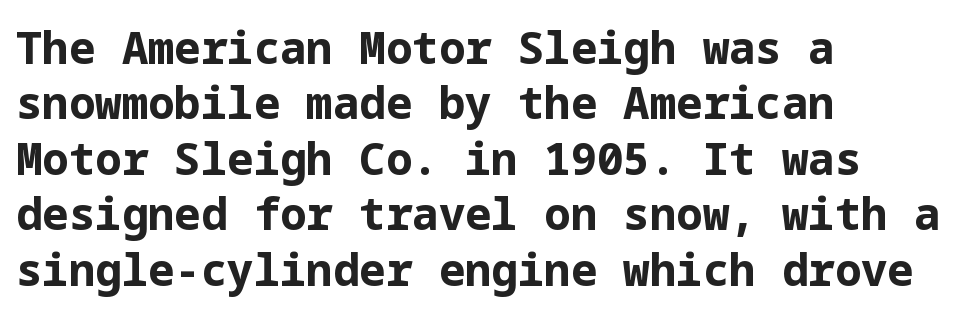
{"serif": "no", "italic": "no", "bold": "yes", "weight": "bold", "width": "normal", "stroke_contrast": "low", "x_height": "medium", "underline": "no", "align": "left", "line_spacing": "normal", "line_spacing_ratio": 1.26, "letter_spacing": "normal", "letter_spacing_em": 0.0, "glyph_px": 44}
